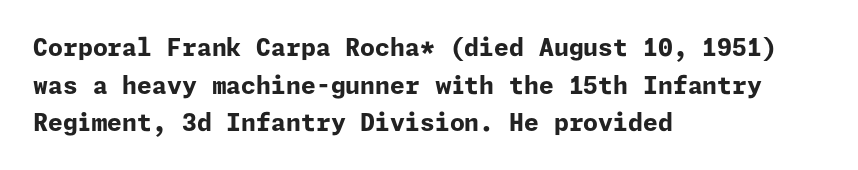
{"italic": "no", "bold": "yes", "underline": "no", "align": "left", "line_spacing": "normal", "line_spacing_ratio": 1.57, "letter_spacing": "normal", "letter_spacing_em": 0.0, "glyph_px": 24}
